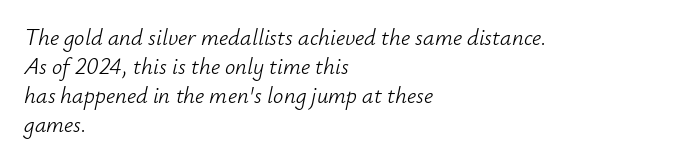
Q: Is the text bold? A: No.
Q: Is the text italic (slanted)? A: Yes, it leans right by about 12 degrees.
Q: Is the text underlined? A: No.
Q: How is the paragraph aligned? A: Left-aligned.
Q: Is the spacing between letters normal or unusually wide? A: Normal.
Q: Is the spacing between lines tight, normal or loose? A: Normal.
